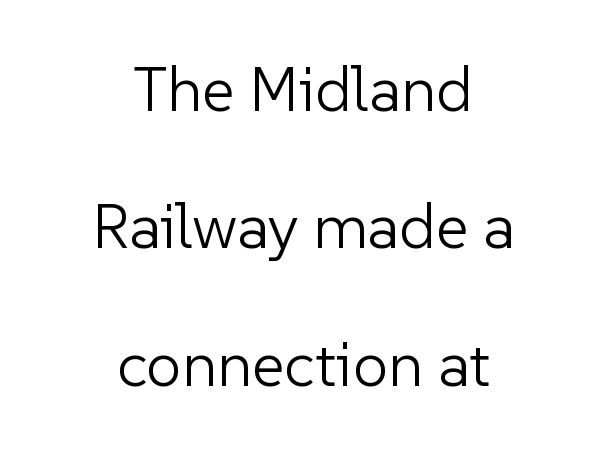
{"serif": "no", "italic": "no", "bold": "no", "weight": "light", "width": "normal", "stroke_contrast": "low", "x_height": "medium", "monospaced": "no", "underline": "no", "align": "center", "line_spacing": "loose", "line_spacing_ratio": 2.18, "letter_spacing": "normal", "letter_spacing_em": 0.0, "glyph_px": 63}
